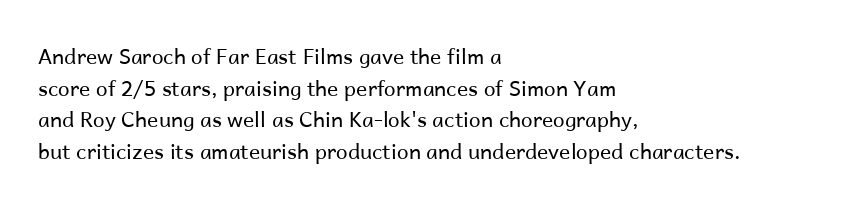
{"italic": "no", "bold": "no", "underline": "no", "align": "left", "line_spacing": "normal", "line_spacing_ratio": 1.51, "letter_spacing": "normal", "letter_spacing_em": 0.0, "glyph_px": 21}
